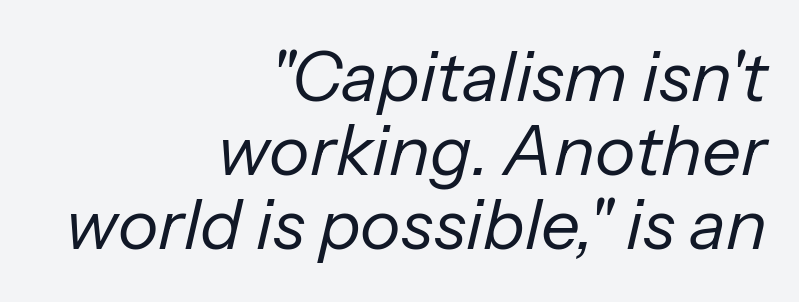
Q: Is the text bold? A: No.
Q: Is the text italic (slanted)? A: Yes, it leans right by about 13 degrees.
Q: Is the text underlined? A: No.
Q: How is the paragraph aligned? A: Right-aligned.
Q: Is the spacing between letters normal or unusually wide? A: Normal.
Q: Is the spacing between lines tight, normal or loose? A: Tight.
Q: Width (condensed, normal, or wide)? A: Normal.
Q: Stroke contrast? A: Low.
Q: x-height? A: Medium.
Q: Monospaced? A: No.
